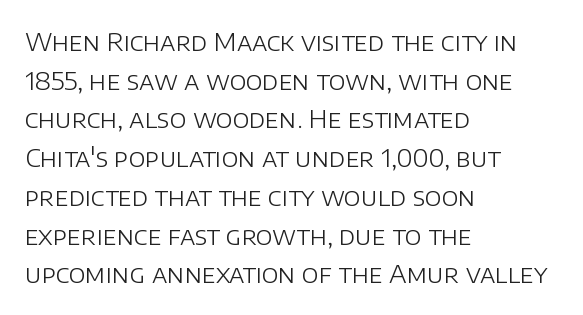
The image shows 25 px text type, upright; set left-aligned, normal line spacing (1.55x), normal letter spacing, not underlined.
